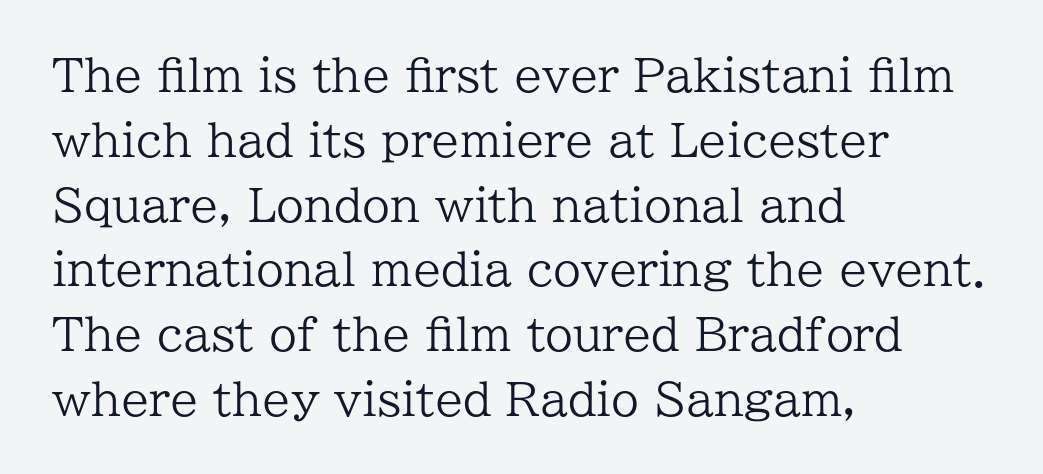
The image shows 45 px regular-weight serif type, upright; set left-aligned, normal line spacing (1.44x), normal letter spacing, not underlined; low stroke contrast and a medium x-height.
